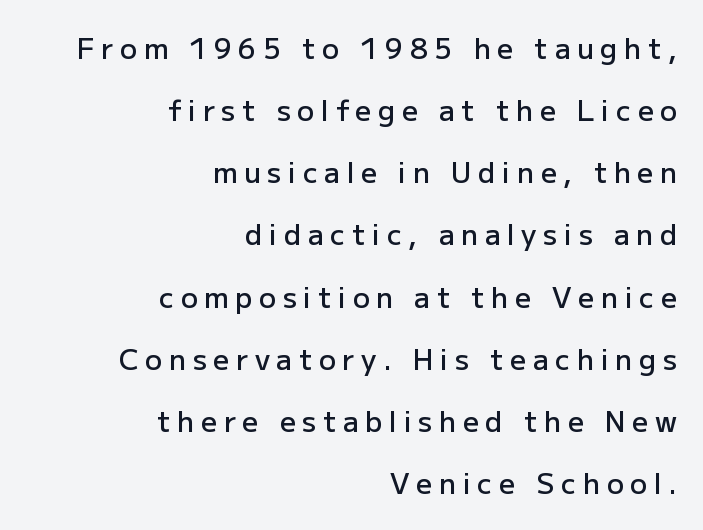
{"serif": "no", "italic": "no", "bold": "semi", "weight": "semibold", "width": "normal", "stroke_contrast": "low", "x_height": "medium", "monospaced": "no", "underline": "no", "align": "right", "line_spacing": "loose", "line_spacing_ratio": 2.22, "letter_spacing": "wide", "letter_spacing_em": 0.24, "glyph_px": 28}
